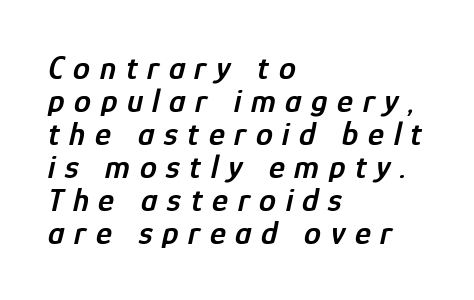
Italic? Definitely — the glyphs are oblique. Proportional: the letters do not fall into vertical columns. The strip under each line holds only bare page. Compared with a centered layout, this one pins lines to the left instead. Tightly led — the rows are bunched. Glyph-to-glyph distance is far greater than everyday printed text.
